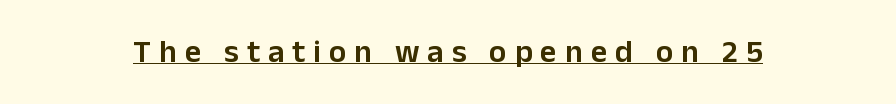
Do the characters align in a grid? No, the font is proportional. The lettering is marked with a stroke running underneath it. Notice the strokes are somewhat thickened but not fully heavy: this is a semibold. Caption: expanded tracking, letters set apart. Every character sits straight up, as roman type does.
